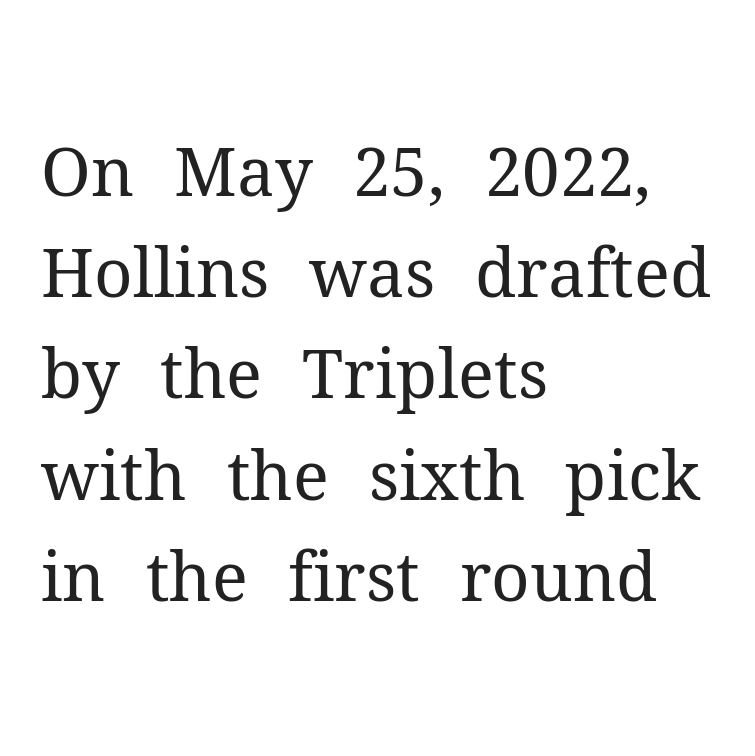
{"serif": "yes", "italic": "no", "bold": "no", "weight": "regular", "width": "normal", "stroke_contrast": "medium", "x_height": "medium", "monospaced": "no", "underline": "no", "align": "left", "line_spacing": "normal", "line_spacing_ratio": 1.51, "letter_spacing": "normal", "letter_spacing_em": 0.0, "glyph_px": 67}
